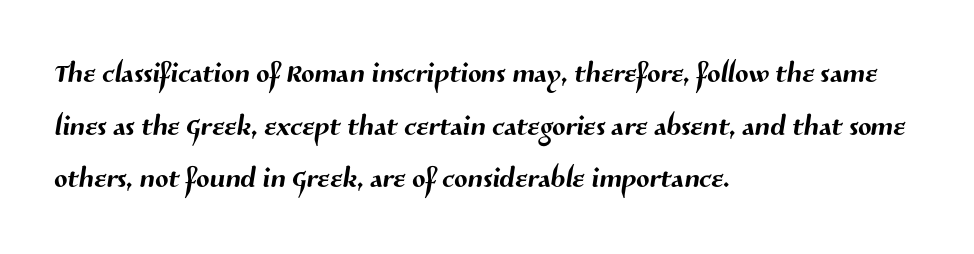
I'd call this a sans setting — the letters go barefoot. Each letter keeps its own natural width here, so spacing adapts to shape. Baseline-to-baseline distance is the conventional proportion of letter height. Typeset ragged right — the left edge is the straight one. A bare baseline throughout the passage. Short note: letters normally spaced.
